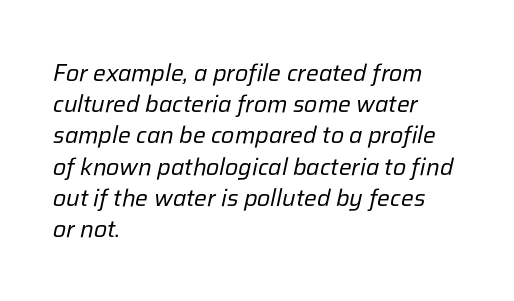
Q: Is the text bold? A: No.
Q: Is the text italic (slanted)? A: Yes, it leans right by about 12 degrees.
Q: Is the text underlined? A: No.
Q: How is the paragraph aligned? A: Left-aligned.
Q: Is the spacing between letters normal or unusually wide? A: Normal.
Q: Is the spacing between lines tight, normal or loose? A: Normal.
